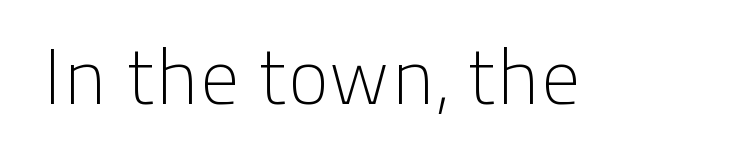
The image shows 79 px light sans-serif type, upright; set normal letter spacing, not underlined; low stroke contrast and a medium x-height.
